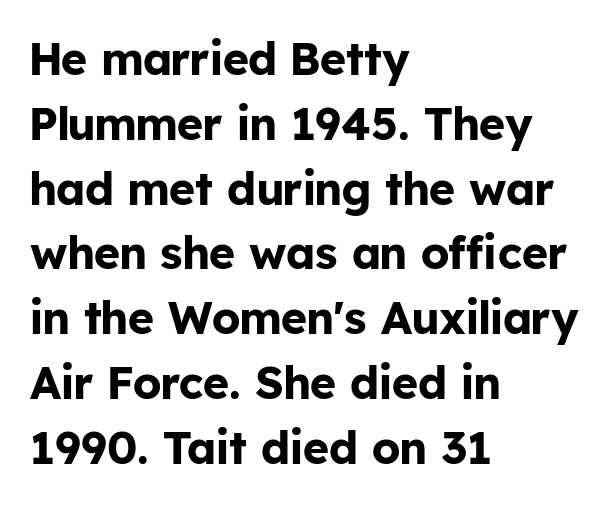
Type style note: lacks serifs. How heavy is the stroke? Heavy — this is a bold. Quick note: interline space is typical. The face used here is proportionally spaced, like ordinary book or web type. The strip under each line holds only bare page.
